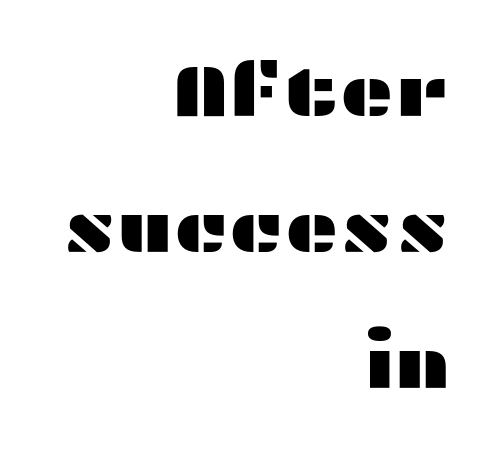
Q: Is the text italic (slanted)? A: No, it is upright.
Q: Is the typeface a serif or a sans-serif typeface? A: Sans-serif.
Q: Is the text underlined? A: No.
Q: How is the paragraph aligned? A: Right-aligned.
Q: Is the spacing between letters normal or unusually wide? A: Normal.
Q: Width (condensed, normal, or wide)? A: Wide.
Q: Stroke contrast? A: Medium.
Q: x-height? A: Medium.
Q: Monospaced? A: No.
